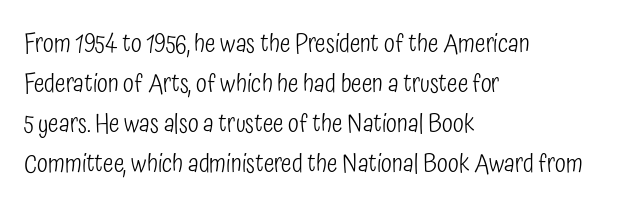
{"italic": "no", "bold": "no", "underline": "no", "align": "left", "line_spacing": "normal", "line_spacing_ratio": 1.6, "letter_spacing": "normal", "letter_spacing_em": 0.0, "glyph_px": 25}
